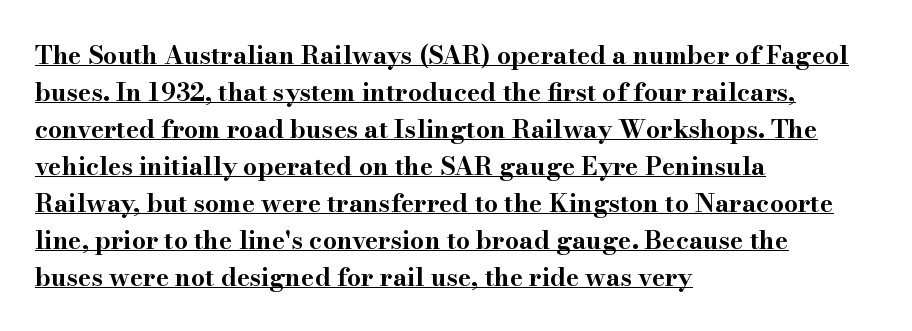
The image shows 25 px bold type, upright; set left-aligned, normal line spacing (1.48x), normal letter spacing, underlined.
